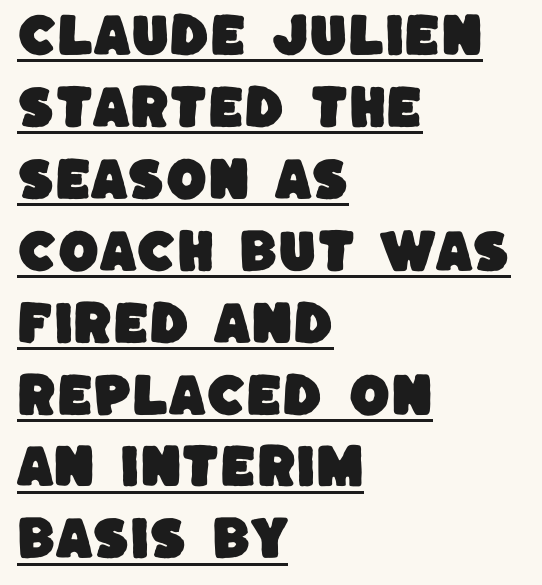
Q: Is the typeface a serif or a sans-serif typeface? A: Sans-serif.
Q: Is the text underlined? A: Yes.
Q: How is the paragraph aligned? A: Left-aligned.
Q: Is the spacing between letters normal or unusually wide? A: Normal.
Q: Is the spacing between lines tight, normal or loose? A: Normal.
Q: Width (condensed, normal, or wide)? A: Normal.
Q: Stroke contrast? A: Low.
Q: x-height? A: Large.
Q: Monospaced? A: No.
